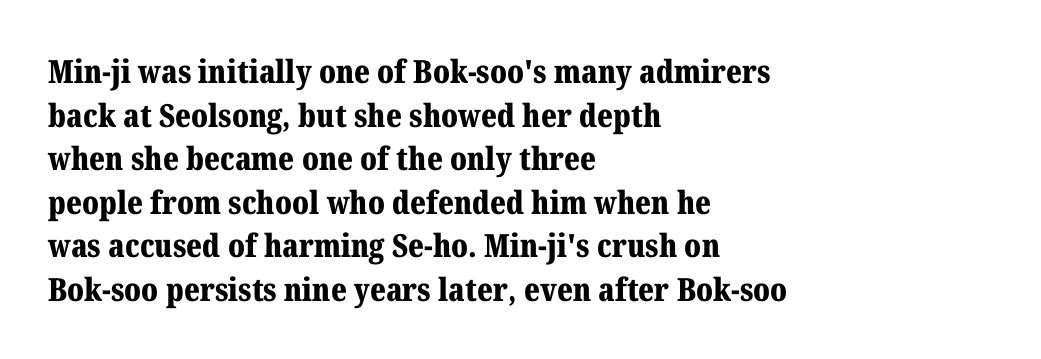
Descenders are the only things crossing below the line. What's the leading like? Ordinary, nothing unusual. Spacing verdict: proportional, widths tailored to each character. The face used here is seriffed, in the tradition of book romans. The specimen reads as upright at a glance. The typesetter chose a ragged-right arrangement here.
